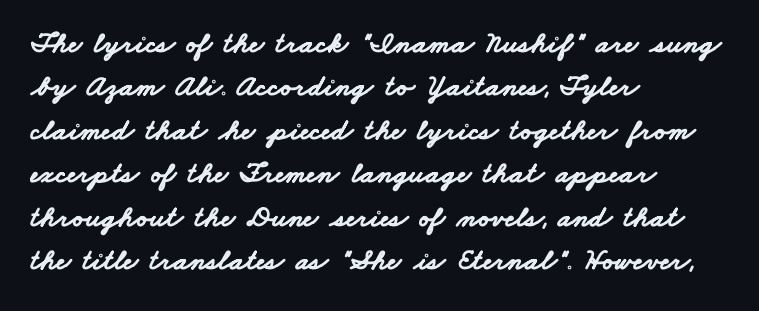
{"serif": "no", "bold": "yes", "weight": "bold", "width": "wide", "stroke_contrast": "low", "x_height": "small", "monospaced": "no", "underline": "no", "align": "left", "line_spacing": "normal", "line_spacing_ratio": 1.45, "letter_spacing": "normal", "letter_spacing_em": 0.0, "glyph_px": 30}
